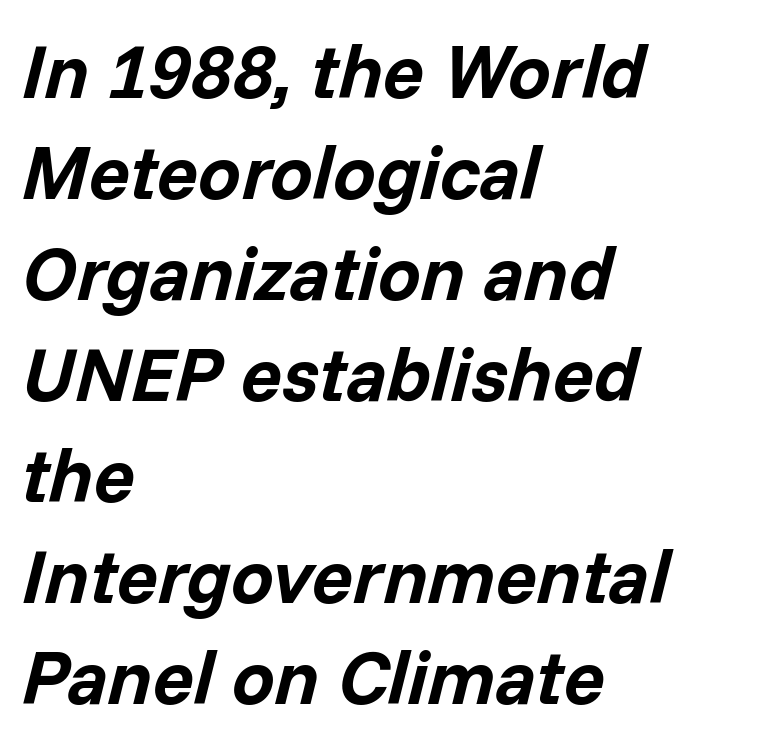
{"italic": "yes", "lean": "right", "slant_degrees": 14, "bold": "yes", "weight": "bold", "width": "normal", "stroke_contrast": "low", "x_height": "medium", "monospaced": "no", "underline": "no", "align": "left", "line_spacing": "normal", "line_spacing_ratio": 1.33, "letter_spacing": "normal", "letter_spacing_em": 0.0, "glyph_px": 76}
